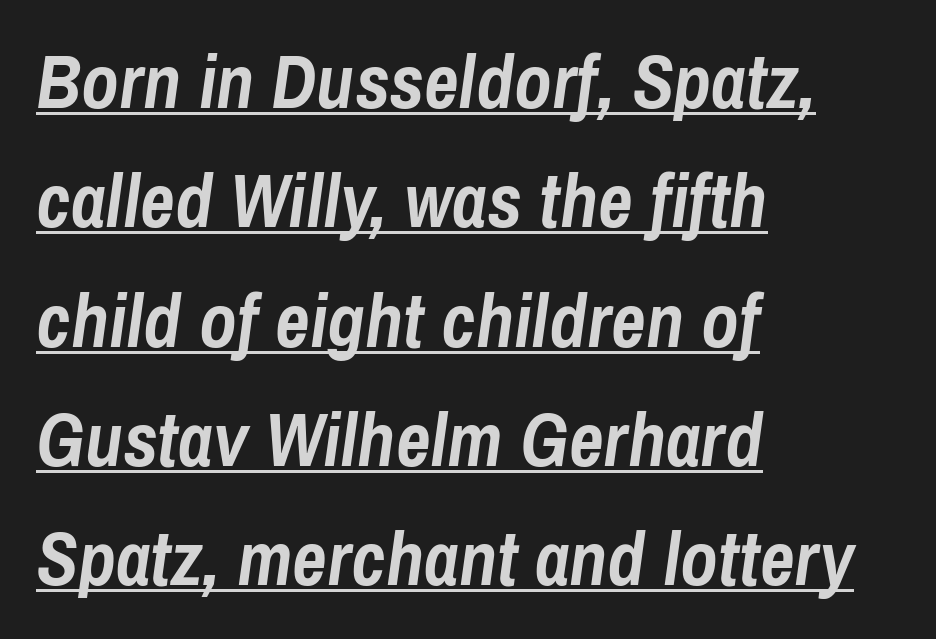
{"italic": "yes", "lean": "right", "slant_degrees": 8, "bold": "yes", "weight": "semibold", "width": "condensed", "stroke_contrast": "low", "x_height": "medium", "monospaced": "no", "underline": "yes", "align": "left", "line_spacing": "normal", "line_spacing_ratio": 1.57, "letter_spacing": "normal", "letter_spacing_em": 0.0, "glyph_px": 76}
